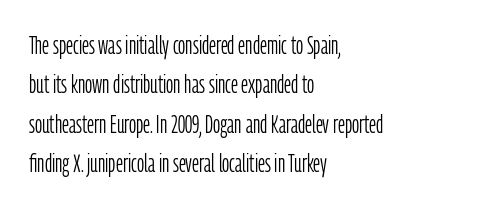
This block has exactly the height ordinary leading produces. Heft: none added — not bold. The face used here is rendered with its standard letterfit. Horizontally, the lines are justified to the leading edge only.
